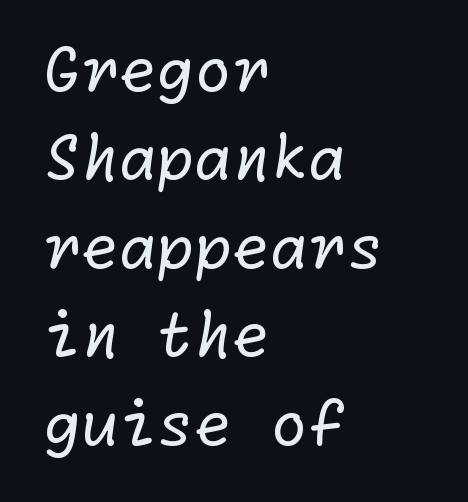
Descenders hang freely into open space. Reading down the column, the eye jumps a familiar distance to each next line. A light-to-regular cut is what we see here. The type is set solid horizontally, with unmodified tracking. Teacher's note: observe the even left margin — that is flush-left alignment. This is sans-serif lettering, the kind often seen on screens and signage.
